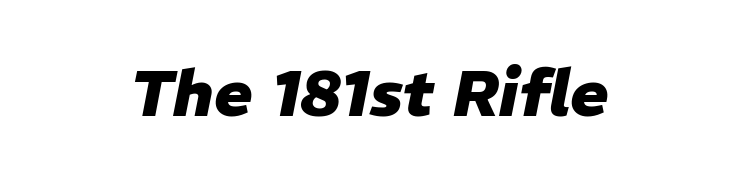
{"italic": "yes", "lean": "right", "slant_degrees": 11, "bold": "yes", "weight": "heavy", "width": "normal", "stroke_contrast": "low", "x_height": "medium", "monospaced": "no", "underline": "no", "letter_spacing": "normal", "letter_spacing_em": 0.0, "glyph_px": 64}
